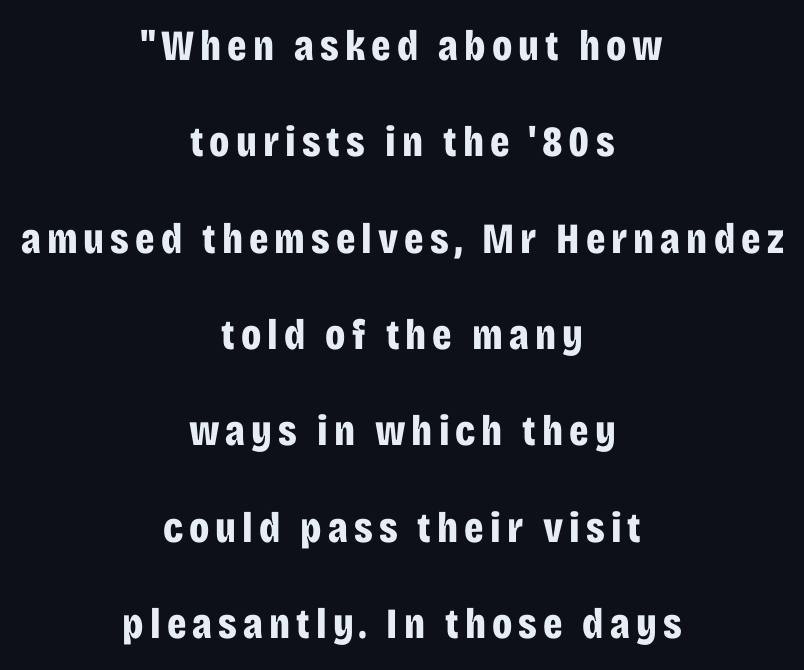
Q: Is the text bold? A: Yes.
Q: Is the text italic (slanted)? A: No, it is upright.
Q: Is the typeface a serif or a sans-serif typeface? A: Sans-serif.
Q: Is the text underlined? A: No.
Q: How is the paragraph aligned? A: Centered.
Q: Is the spacing between lines tight, normal or loose? A: Loose.
Q: Width (condensed, normal, or wide)? A: Condensed.
Q: Stroke contrast? A: Low.
Q: x-height? A: Large.
Q: Monospaced? A: No.
